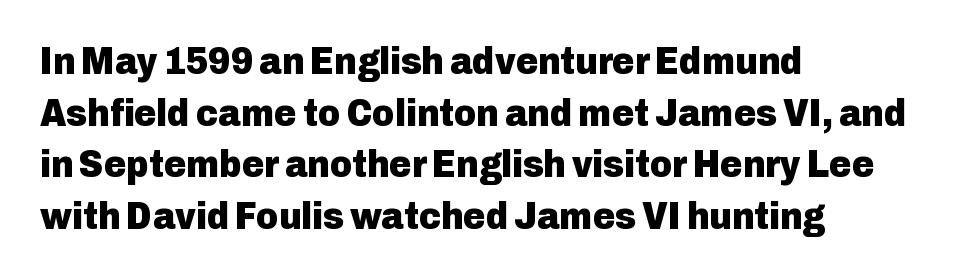
Q: Is the text bold? A: Yes.
Q: Is the text italic (slanted)? A: No, it is upright.
Q: Is the typeface a serif or a sans-serif typeface? A: Sans-serif.
Q: Is the text underlined? A: No.
Q: How is the paragraph aligned? A: Left-aligned.
Q: Is the spacing between letters normal or unusually wide? A: Normal.
Q: Is the spacing between lines tight, normal or loose? A: Normal.
Q: Width (condensed, normal, or wide)? A: Normal.
Q: Stroke contrast? A: Low.
Q: x-height? A: Medium.
Q: Monospaced? A: No.
